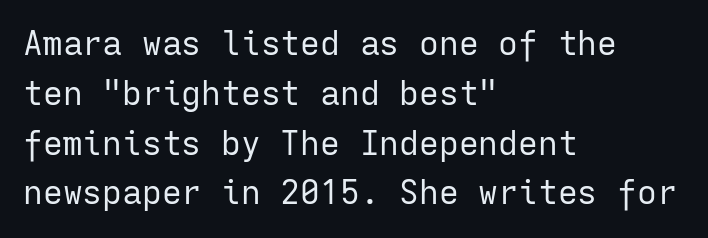
A quiet, ordinary-to-light weight characterises the typeface. The letters carry no serifs — their stems end cleanly without finishing strokes. The lines in this sample share a left origin and differ only in where they stop. Tracking here is standard; glyphs follow each other at the usual distance. The rendering uses a moderate line-height, typical for paragraphs.
